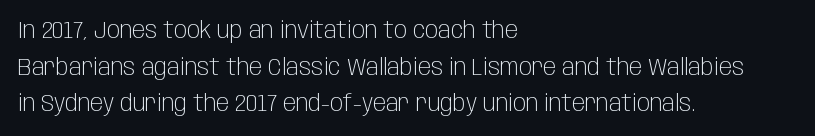
Standard letterfit; no display-style spreading of the glyphs. No chunkiness to these letters — they're not bold. This is roman type, the default non-slanted kind. Does the copy run flush right? No — it runs flush left.
